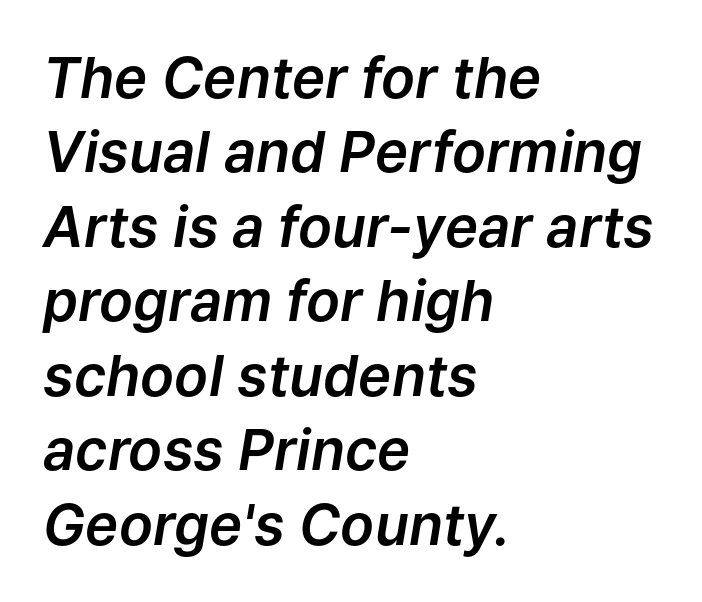
The image shows 56 px text type, italic (leaning right); set left-aligned, normal line spacing (1.33x), normal letter spacing, not underlined; low stroke contrast and a medium x-height.
